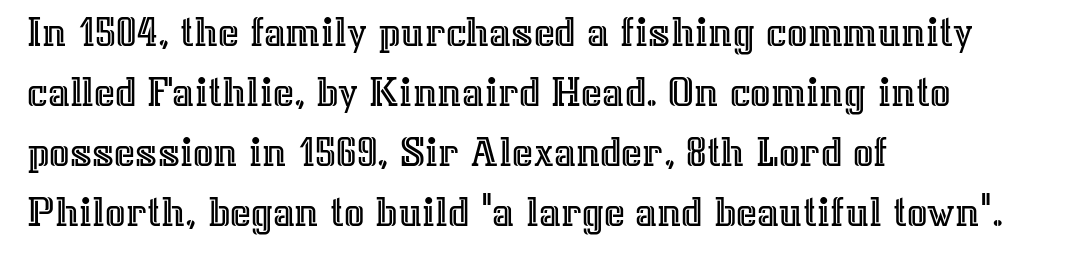
{"italic": "no", "width": "normal", "x_height": "medium", "monospaced": "no", "underline": "no", "align": "left", "line_spacing": "normal", "line_spacing_ratio": 1.33, "letter_spacing": "normal", "letter_spacing_em": 0.0, "glyph_px": 45}
